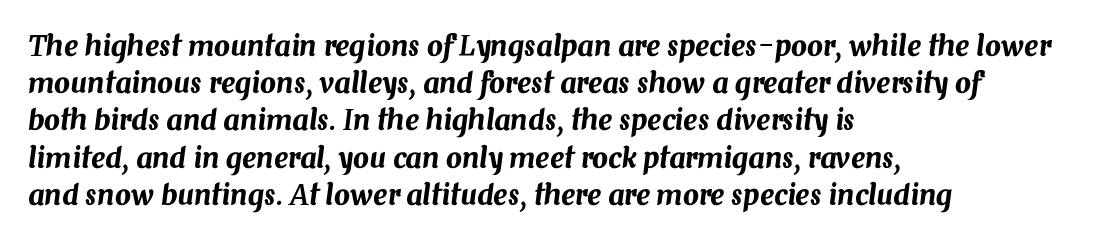
{"italic": "yes", "lean": "right", "slant_degrees": 7, "width": "normal", "stroke_contrast": "medium", "x_height": "medium", "monospaced": "no", "underline": "no", "align": "left", "line_spacing": "normal", "line_spacing_ratio": 1.33, "letter_spacing": "normal", "letter_spacing_em": 0.0, "glyph_px": 28}
